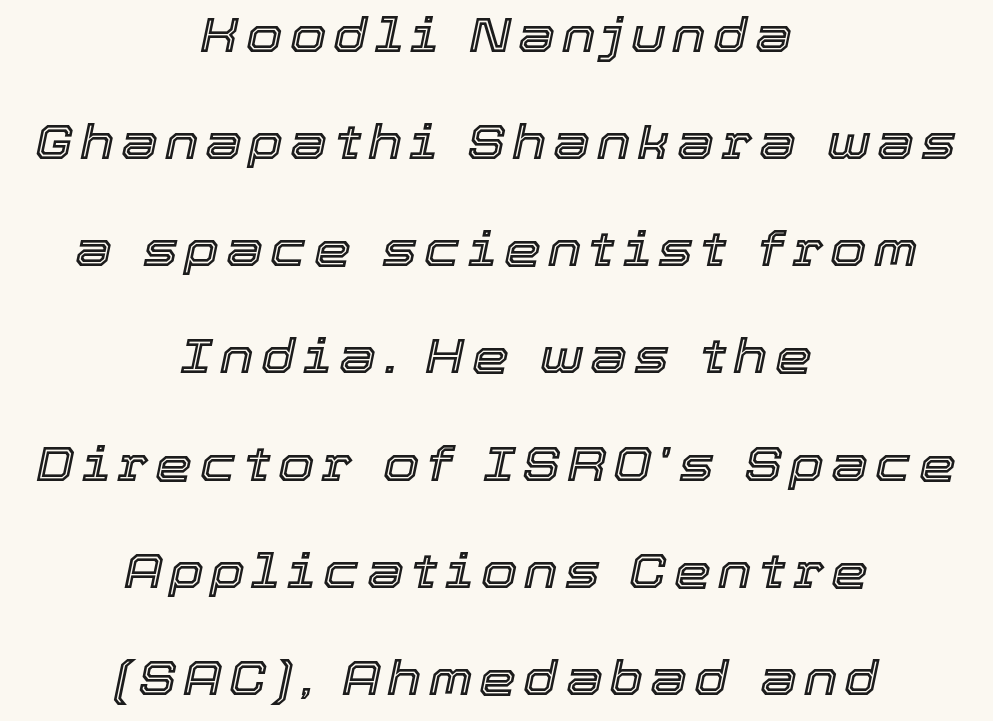
Looking at the ascenders, they clearly lean. This sample trades compactness for vertical openness between lines. Plain, unruled lines of type. Think of a printed novel: that variable character pitch is what you see here.
